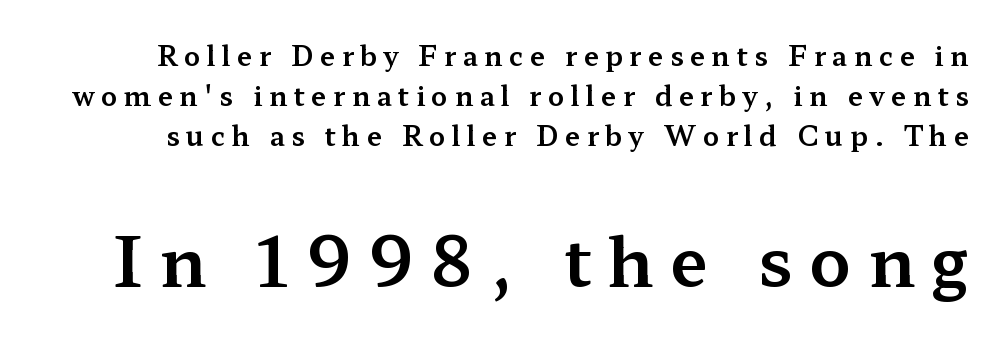
A student would notice the bottom passage is typeset larger than what precedes it. Tracking here is generous; glyphs stand well apart from one another. Proportional: the letters do not fall into vertical columns. Descender tails drop into unmarked territory. Summary of vertical rhythm: regular, with standard interline spacing.
